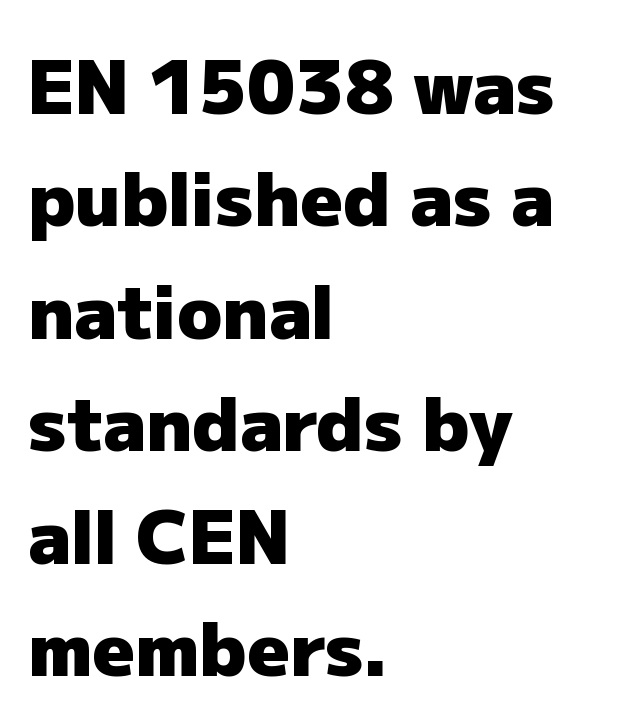
Words appear dense and cohesive because spacing is normal. Vertical spacing — default. Posture: straight, roman, zero tilt. A classic flush-left, rag-right setting is used for this passage. No word sits above an underline.
